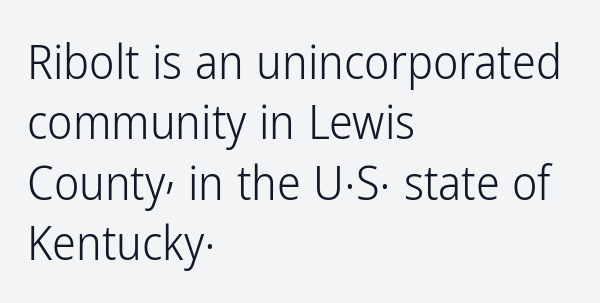
Q: Is the text bold? A: No.
Q: Is the text italic (slanted)? A: No, it is upright.
Q: Is the typeface a serif or a sans-serif typeface? A: Sans-serif.
Q: Is the text underlined? A: No.
Q: How is the paragraph aligned? A: Left-aligned.
Q: Is the spacing between letters normal or unusually wide? A: Normal.
Q: Is the spacing between lines tight, normal or loose? A: Normal.
Q: Width (condensed, normal, or wide)? A: Condensed.
Q: Stroke contrast? A: Low.
Q: x-height? A: Medium.
Q: Monospaced? A: No.
